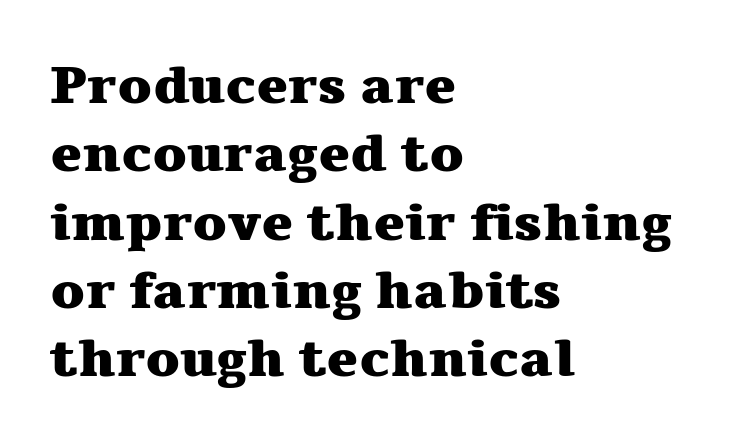
Alignment: flush left. This sample uses an upright cut, with every glyph sitting square on the baseline. Is the letter spacing exaggerated? No — it looks like the ordinary default. Look at the bottom of the vertical strokes: they flare into serifs here.
